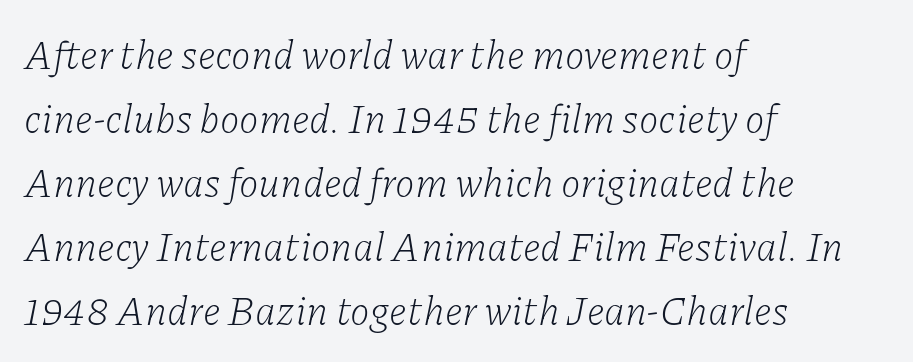
Are there feet on the stems? There are — it's a serif. The specimen omits any rule beneath the text block's lines. Casual observation: everything's shoved over to the left. Here the glyphs are tracked normally, forming tight word shapes.
